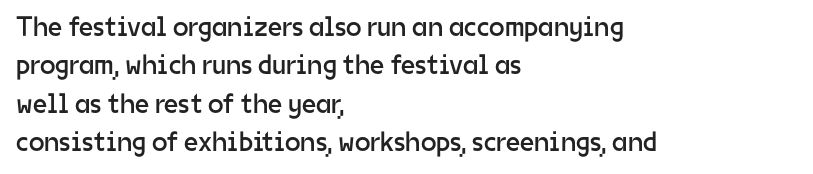
The paragraph shown leans on its left margin. The specimen omits any rule beneath the text block's lines. The passage shown stacks its lines at a standard gap. Are there feet on the stems? There aren't — it's a sans. Standard letterfit; no display-style spreading of the glyphs. The letters look calm and open, with moderate or lighter stems.
